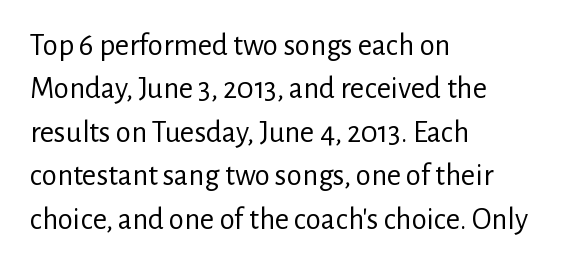
{"serif": "no", "italic": "no", "bold": "no", "weight": "regular", "width": "normal", "stroke_contrast": "low", "x_height": "medium", "monospaced": "no", "underline": "no", "align": "left", "line_spacing": "normal", "line_spacing_ratio": 1.4, "letter_spacing": "normal", "letter_spacing_em": 0.0, "glyph_px": 31}
